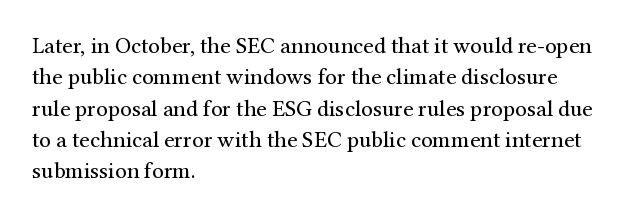
Q: Is the text bold? A: No.
Q: Is the text italic (slanted)? A: No, it is upright.
Q: Is the text underlined? A: No.
Q: How is the paragraph aligned? A: Left-aligned.
Q: Is the spacing between letters normal or unusually wide? A: Normal.
Q: Is the spacing between lines tight, normal or loose? A: Normal.
